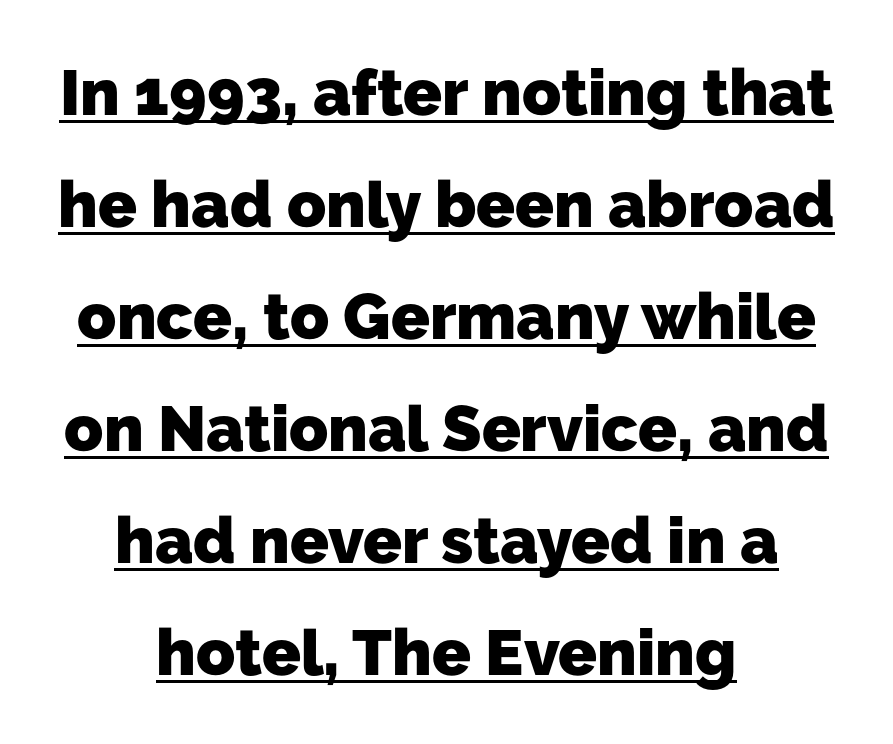
The image shows 64 px heavy sans-serif type; set centered, line spacing 1.75x, normal letter spacing, underlined; low stroke contrast and a medium x-height.
